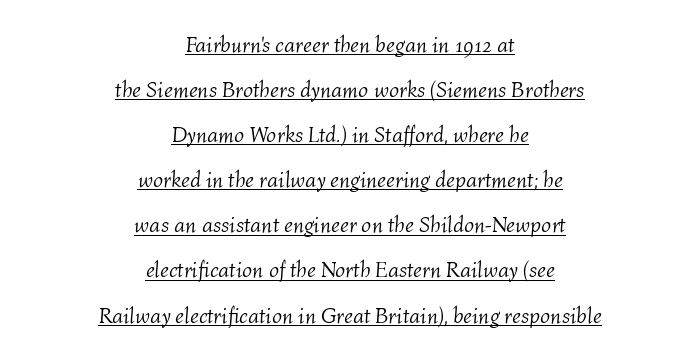
The type is set solid horizontally, with unmodified tracking. Leftover space on each line is divided equally before and after the words. The text carries the slant typical of an italic or oblique font. Counters stay open thanks to moderate or lighter strokes. These lines stand farther apart than default settings would place them.
